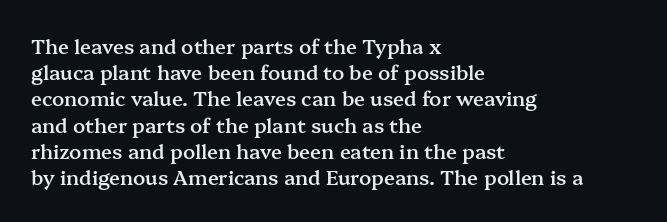
The image shows 20 px text type, upright; set left-aligned, normal line spacing (1.31x), normal letter spacing, not underlined.
